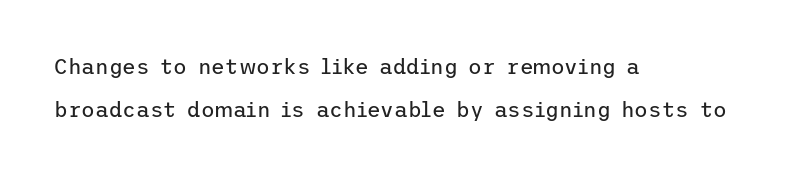
{"italic": "no", "bold": "no", "underline": "no", "align": "left", "line_spacing": "loose", "line_spacing_ratio": 2.03, "letter_spacing": "normal", "letter_spacing_em": 0.0, "glyph_px": 21}
